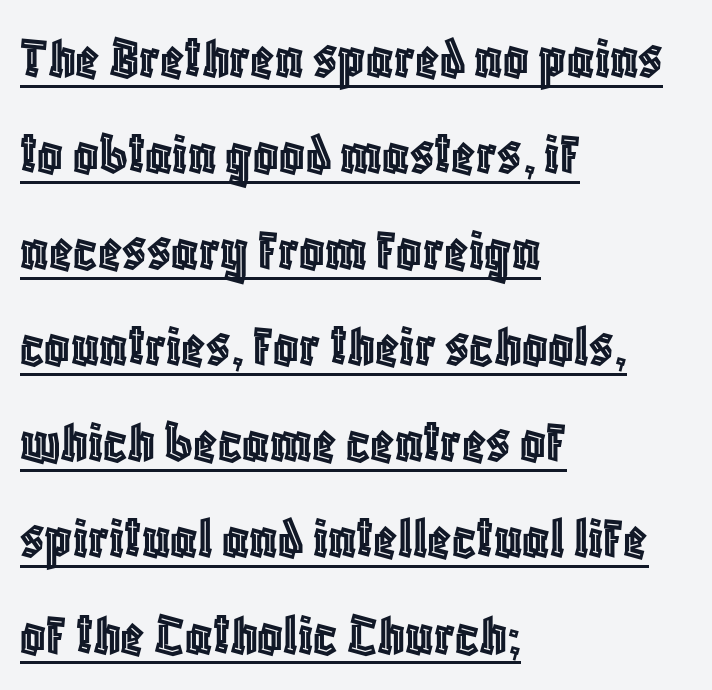
Q: Is the text italic (slanted)? A: No, it is upright.
Q: Is the text underlined? A: Yes.
Q: How is the paragraph aligned? A: Left-aligned.
Q: Is the spacing between letters normal or unusually wide? A: Normal.
Q: Is the spacing between lines tight, normal or loose? A: Normal.
Q: Width (condensed, normal, or wide)? A: Condensed.
Q: x-height? A: Large.
Q: Monospaced? A: No.
